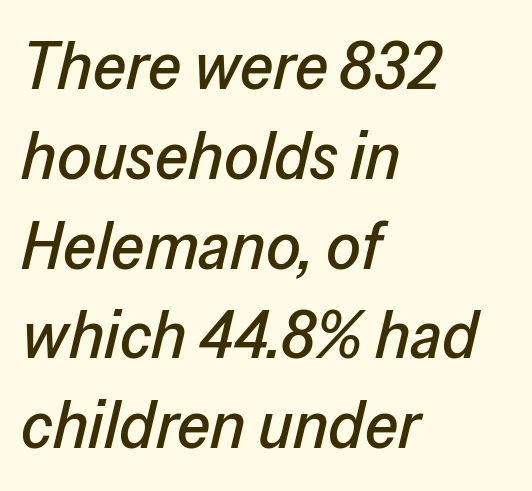
The image shows 68 px text type, italic (leaning right); set left-aligned, normal line spacing (1.32x), normal letter spacing, not underlined; low stroke contrast and a medium x-height.
